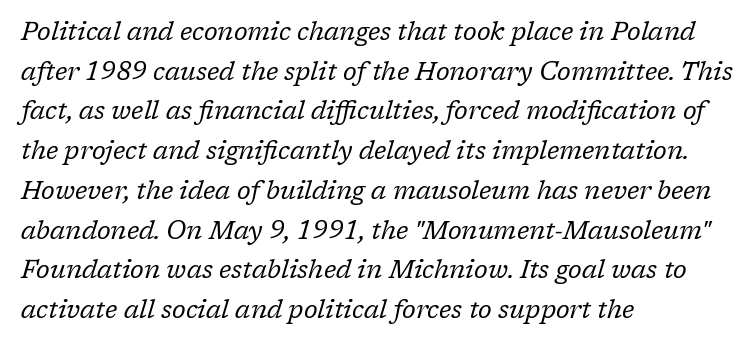
Each row of text sits above clean, open space. The lines sit at an ordinary, default distance from one another. The strokes carry an ordinary text weight at most. Layout note: lines flush left.
